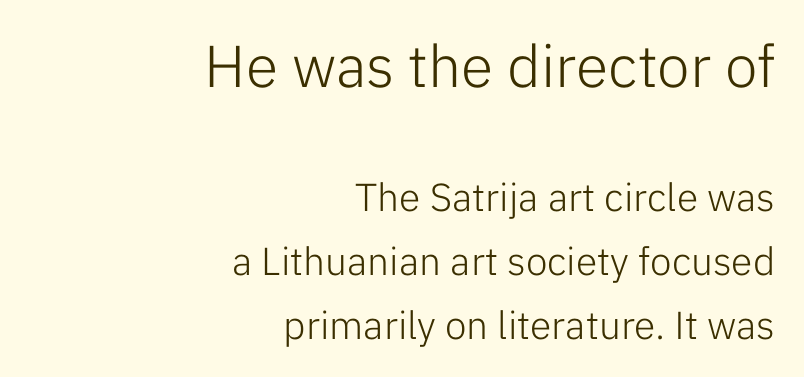
{"serif": "no", "italic": "no", "bold": "no", "weight": "light", "width": "normal", "stroke_contrast": "low", "x_height": "medium", "monospaced": "no", "underline": "no", "align": "right", "line_spacing": "normal", "line_spacing_ratio": 1.63, "letter_spacing": "normal", "letter_spacing_em": 0.0, "larger_block": "first", "size_ratio": 1.51, "glyph_px": 59}
